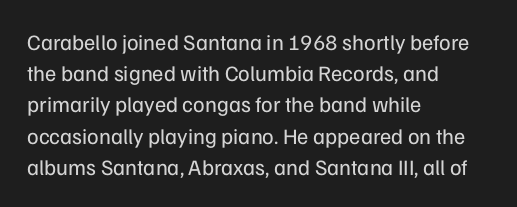
The image shows 22 px text type, upright; set left-aligned, normal line spacing (1.42x), normal letter spacing, not underlined.
